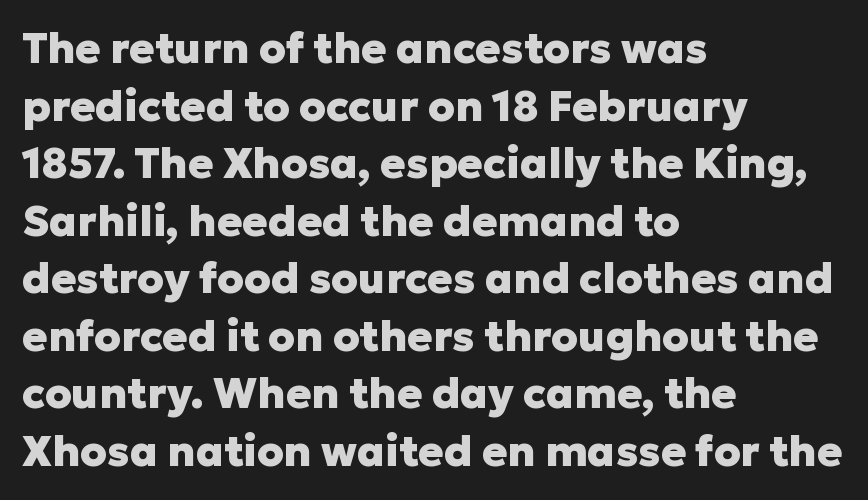
The image shows 42 px heavy sans-serif type, upright; set left-aligned, normal line spacing (1.37x), normal letter spacing, not underlined; low stroke contrast and a medium x-height.
